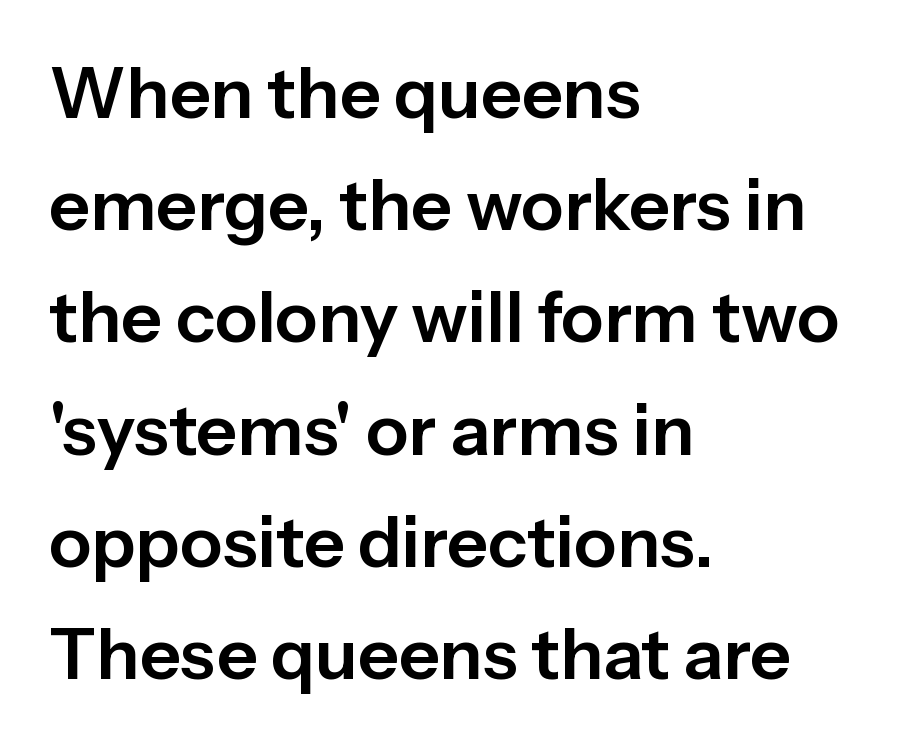
{"serif": "no", "italic": "no", "width": "normal", "stroke_contrast": "low", "x_height": "medium", "monospaced": "no", "underline": "no", "align": "left", "line_spacing": "normal", "line_spacing_ratio": 1.58, "letter_spacing": "normal", "letter_spacing_em": 0.0, "glyph_px": 71}
